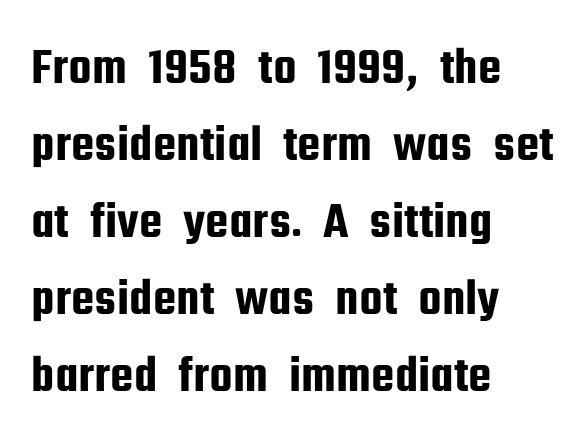
Q: Is the text italic (slanted)? A: No, it is upright.
Q: Is the typeface a serif or a sans-serif typeface? A: Sans-serif.
Q: Is the text underlined? A: No.
Q: How is the paragraph aligned? A: Left-aligned.
Q: Is the spacing between letters normal or unusually wide? A: Normal.
Q: Is the spacing between lines tight, normal or loose? A: Normal.
Q: Width (condensed, normal, or wide)? A: Condensed.
Q: Stroke contrast? A: Low.
Q: x-height? A: Medium.
Q: Monospaced? A: No.
